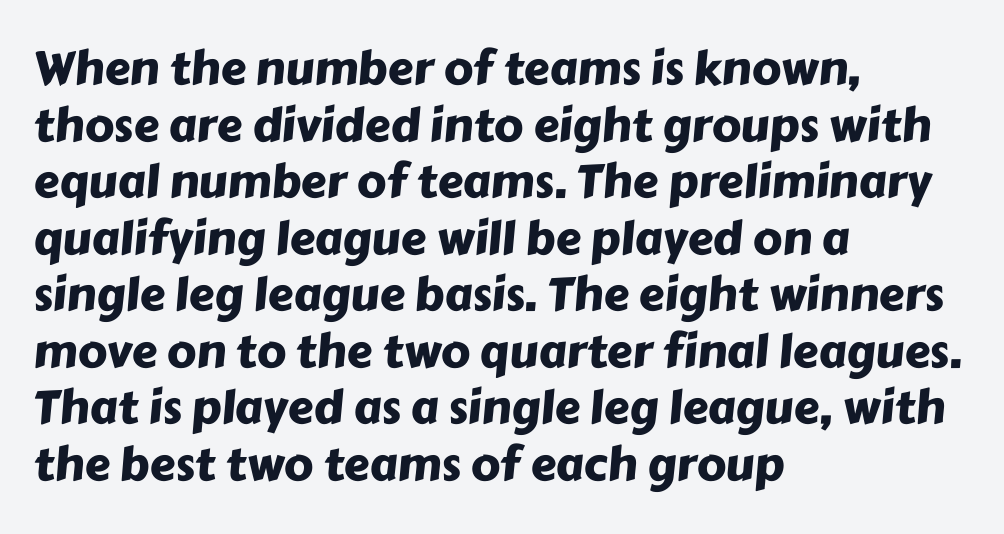
Caption: standard tracking, unaltered. Reading down the block, your eye returns to a fixed left position each line. The face used here is proportionally spaced, like ordinary book or web type. The rendering shows plain stroke endings on the letterforms — a sans-serif design. Type without underlining.
